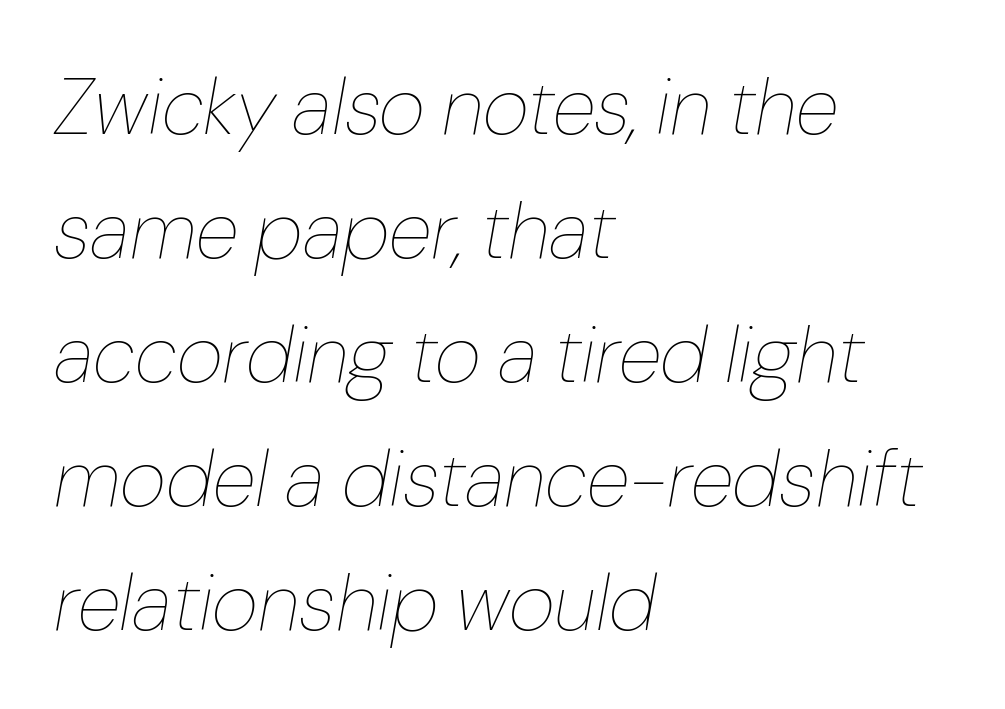
Q: Is the text bold? A: No.
Q: Is the text italic (slanted)? A: Yes, it leans right by about 10 degrees.
Q: Is the text underlined? A: No.
Q: How is the paragraph aligned? A: Left-aligned.
Q: Is the spacing between letters normal or unusually wide? A: Normal.
Q: Is the spacing between lines tight, normal or loose? A: Normal.
Q: Width (condensed, normal, or wide)? A: Normal.
Q: Stroke contrast? A: Low.
Q: x-height? A: Medium.
Q: Monospaced? A: No.
